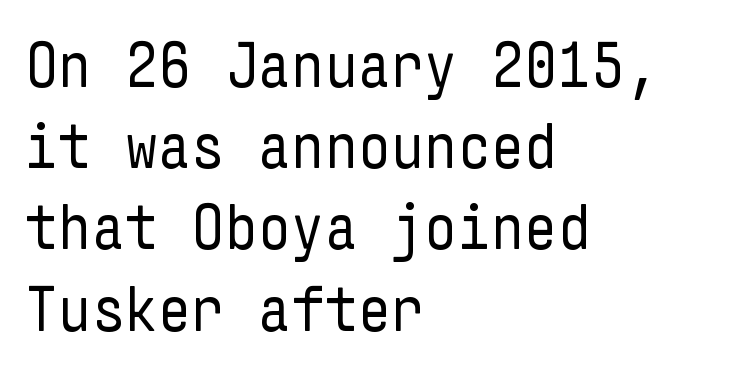
{"serif": "no", "italic": "no", "bold": "no", "weight": "regular", "width": "condensed", "stroke_contrast": "low", "x_height": "medium", "underline": "no", "align": "left", "line_spacing": "normal", "line_spacing_ratio": 1.25, "letter_spacing": "normal", "letter_spacing_em": 0.0, "glyph_px": 65}
